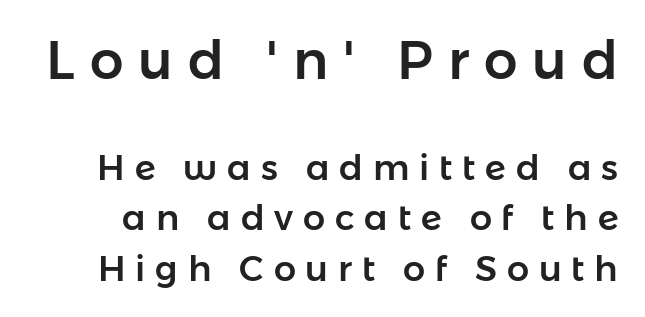
If you squint, the top block still reads clearly — it's the larger of the two. The letters stand straight up with perfectly vertical stems. Letter spacing: wide. These lines are rendered in a variable-pitch font.
